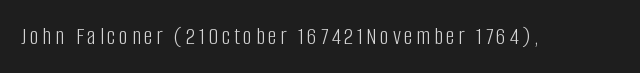
The image shows 25 px text type, upright; set not underlined.
